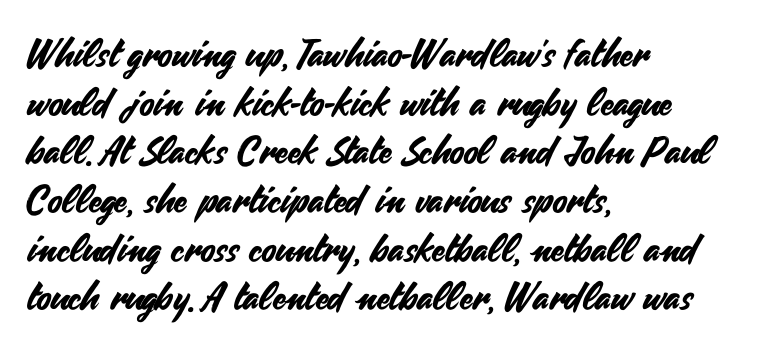
{"serif": "no", "width": "normal", "stroke_contrast": "medium", "x_height": "small", "monospaced": "no", "underline": "no", "align": "left", "line_spacing": "normal", "line_spacing_ratio": 1.28, "letter_spacing": "normal", "letter_spacing_em": 0.0, "glyph_px": 38}
